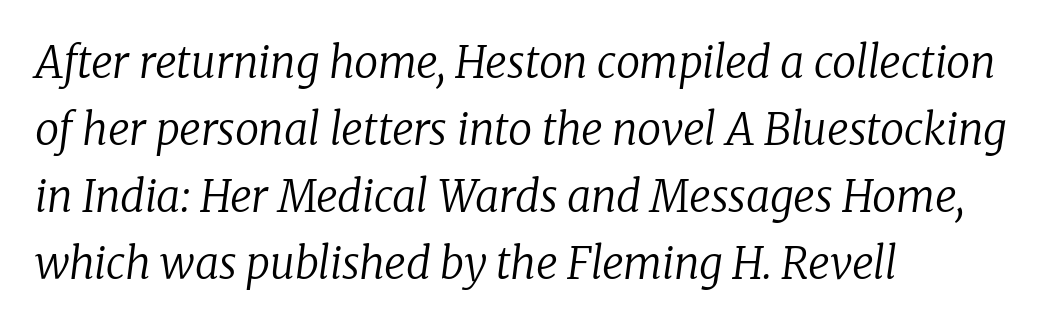
The vertical gap from one line to the next is medium. The strip under each line holds only bare page. A typesetter would mark this as italic. These lines are rendered in a variable-pitch font.
